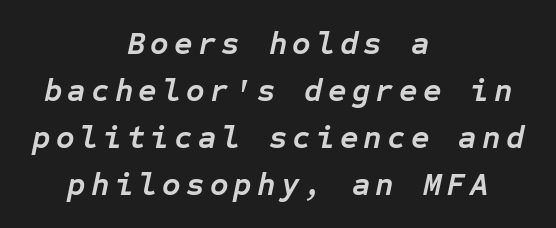
Notice how the passage keeps no hard edge, just a central spine. Beneath every word, the page is bare. On the weight axis this lands at bold, roughly 700. Does the lettering tilt? It does — this is italic.
